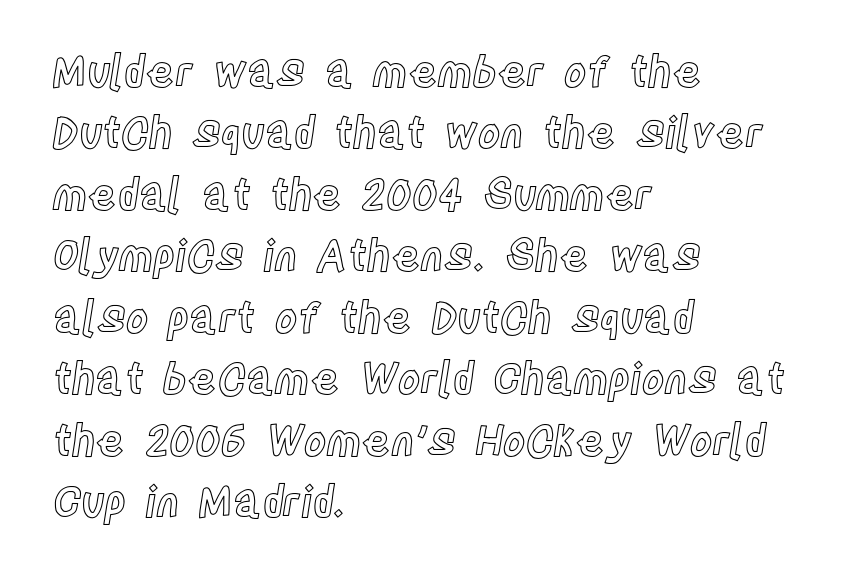
The glyphs are unaccompanied by any horizontal stroke below them. The passage shown has conventional tracking throughout. Is the block centered? No — it sits flush against the left margin.
